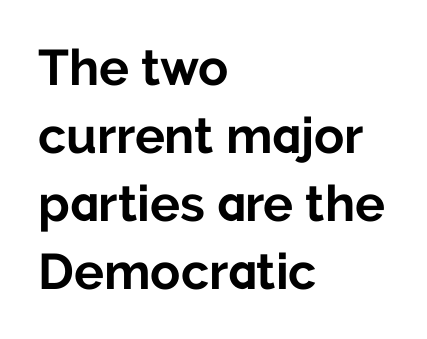
Q: Is the text bold? A: Yes.
Q: Is the text italic (slanted)? A: No, it is upright.
Q: Is the typeface a serif or a sans-serif typeface? A: Sans-serif.
Q: Is the text underlined? A: No.
Q: How is the paragraph aligned? A: Left-aligned.
Q: Is the spacing between letters normal or unusually wide? A: Normal.
Q: Is the spacing between lines tight, normal or loose? A: Normal.
Q: Width (condensed, normal, or wide)? A: Normal.
Q: Stroke contrast? A: Low.
Q: x-height? A: Medium.
Q: Monospaced? A: No.
